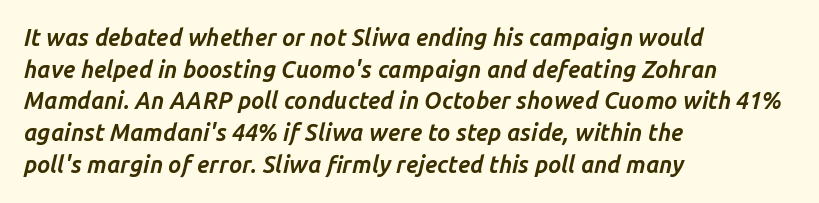
{"italic": "yes", "lean": "right", "slant_degrees": 14, "bold": "yes", "underline": "no", "align": "left", "line_spacing": "normal", "line_spacing_ratio": 1.38, "letter_spacing": "normal", "letter_spacing_em": 0.0, "glyph_px": 23}
